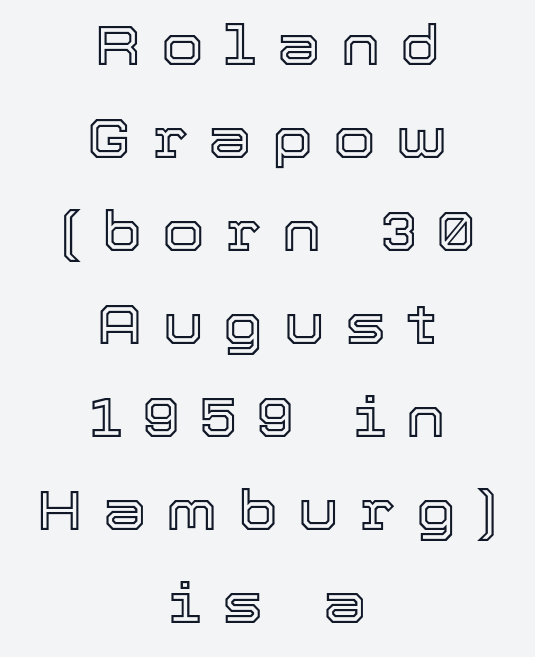
Q: Is the text italic (slanted)? A: No, it is upright.
Q: Is the text underlined? A: No.
Q: How is the paragraph aligned? A: Centered.
Q: Is the spacing between letters normal or unusually wide? A: Unusually wide.
Q: Is the spacing between lines tight, normal or loose? A: Normal.
Q: Width (condensed, normal, or wide)? A: Normal.
Q: x-height? A: Medium.
Q: Monospaced? A: No.
